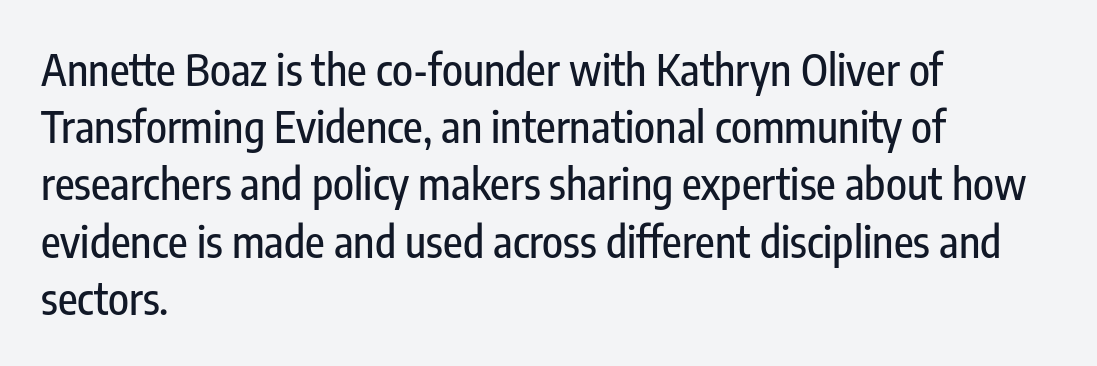
The image shows 43 px condensed sans-serif type, upright; set left-aligned, normal line spacing (1.33x), normal letter spacing, not underlined; low stroke contrast and a medium x-height.
